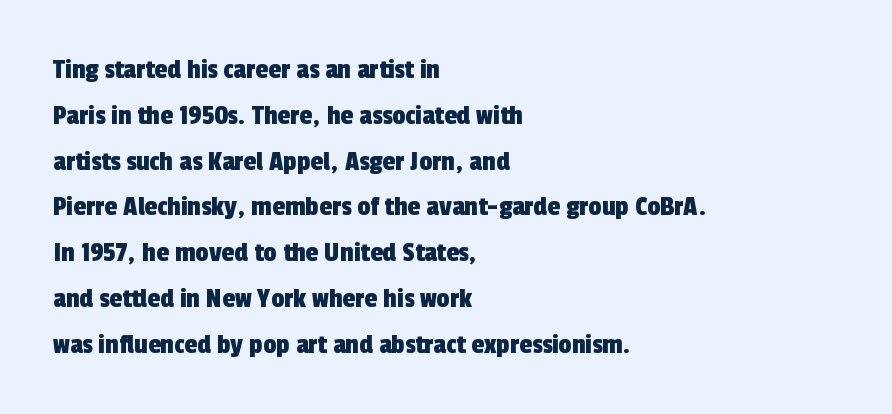
Q: Is the typeface a serif or a sans-serif typeface? A: Sans-serif.
Q: Is the text underlined? A: No.
Q: How is the paragraph aligned? A: Left-aligned.
Q: Is the spacing between letters normal or unusually wide? A: Normal.
Q: Is the spacing between lines tight, normal or loose? A: Normal.
Q: Width (condensed, normal, or wide)? A: Condensed.
Q: x-height? A: Medium.
Q: Monospaced? A: No.
